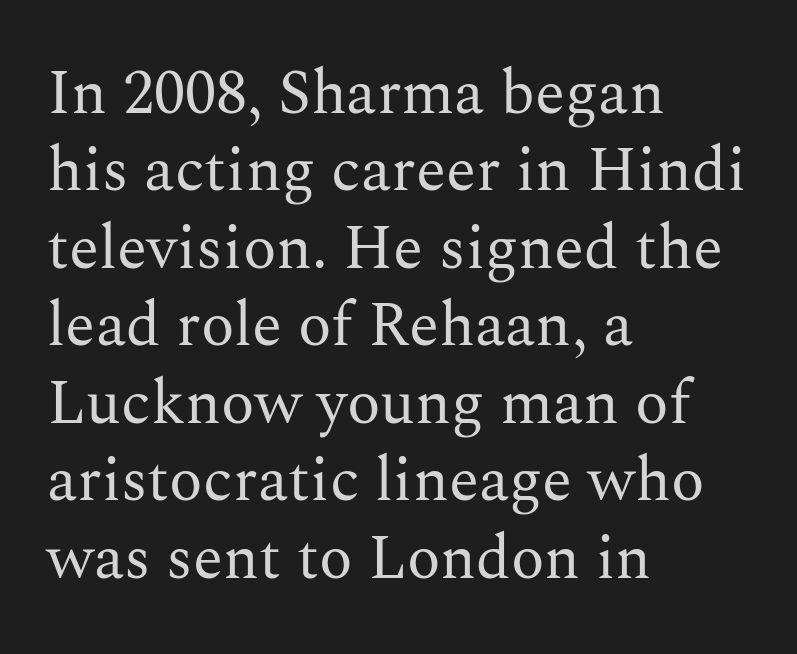
The typeface chosen for these lines features serifs. Honestly, the letter spacing is just normal — you wouldn't notice it. Posture: upright roman. The paragraph shown leans on its left margin. The designer left line spacing at the default. Ink coverage per letter is moderate at most.
